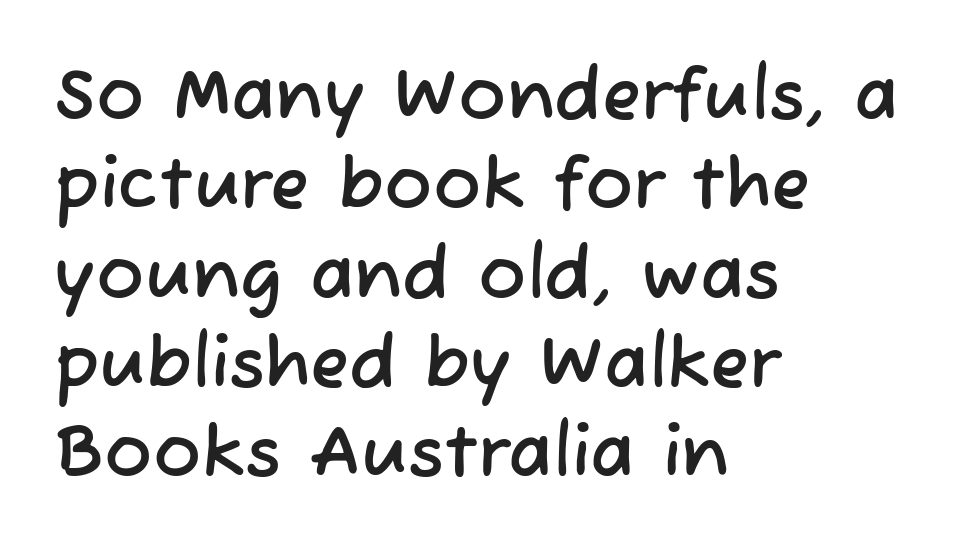
The type family on display is of the sans-serif kind. These lines are rendered in a variable-pitch font. The compositor pushed each line to the left boundary. The space directly below the letters is spotless. Letter spacing: default.
